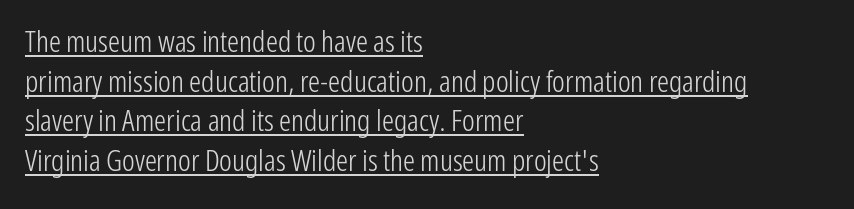
The image shows 30 px light, condensed sans-serif type, upright; set left-aligned, normal line spacing (1.32x), normal letter spacing, underlined; low stroke contrast and a medium x-height.
